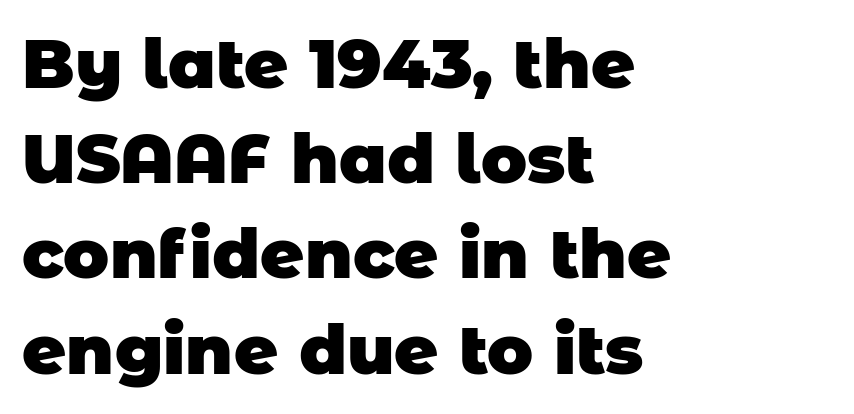
This sample uses a sans-serif face. The words here are not underlined. Caption: standard tracking, unaltered. Leading matches the norm, producing a regular column.
